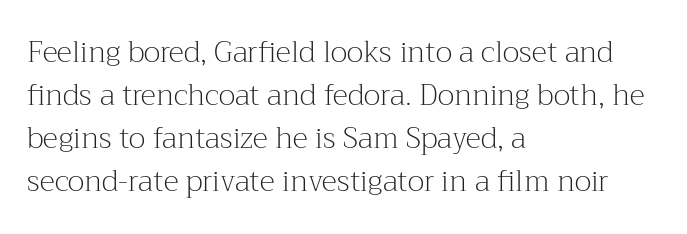
Q: Is the text bold? A: No.
Q: Is the text italic (slanted)? A: No, it is upright.
Q: Is the typeface a serif or a sans-serif typeface? A: Serif.
Q: Is the text underlined? A: No.
Q: How is the paragraph aligned? A: Left-aligned.
Q: Is the spacing between letters normal or unusually wide? A: Normal.
Q: Is the spacing between lines tight, normal or loose? A: Normal.
Q: Width (condensed, normal, or wide)? A: Normal.
Q: Stroke contrast? A: Medium.
Q: x-height? A: Medium.
Q: Monospaced? A: No.
